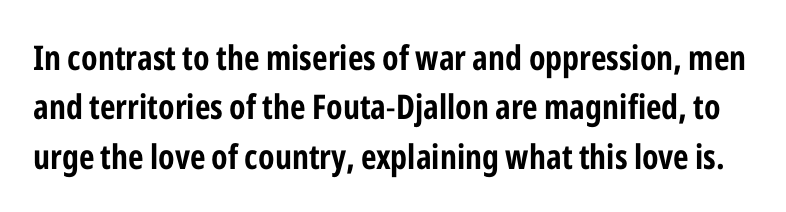
A sans-serif font was chosen for this passage. This rendering leaves character spacing at its baseline value. In terms of leading, this rendering sits right in the middle. The zone under the glyphs is completely vacant. Each letter keeps its own natural width here, so spacing adapts to shape. In terms of posture, this sample is upright.
